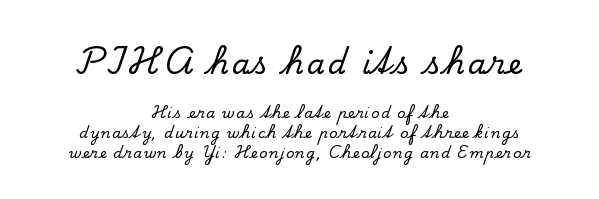
The image shows 29 px serif type; set centered, normal line spacing (1.44x), not underlined; the first (top) block is 2.07x larger; low stroke contrast and a small x-height.
